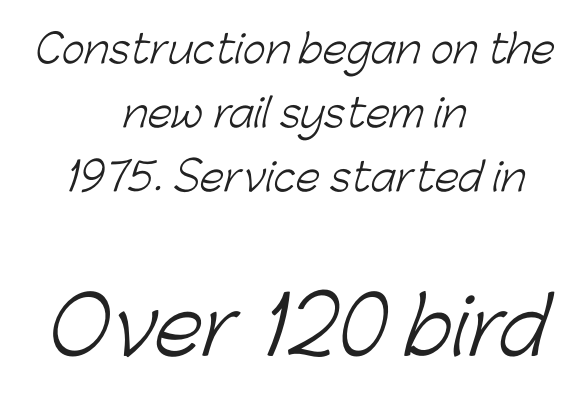
The typeface has the unassuming heft of standard copy or less. Note the varied advance widths — an 'i' is clearly narrower than an 'm'. The rendering positions every line midway between the sides. Does extra space separate the letters? No, they use regular spacing.
